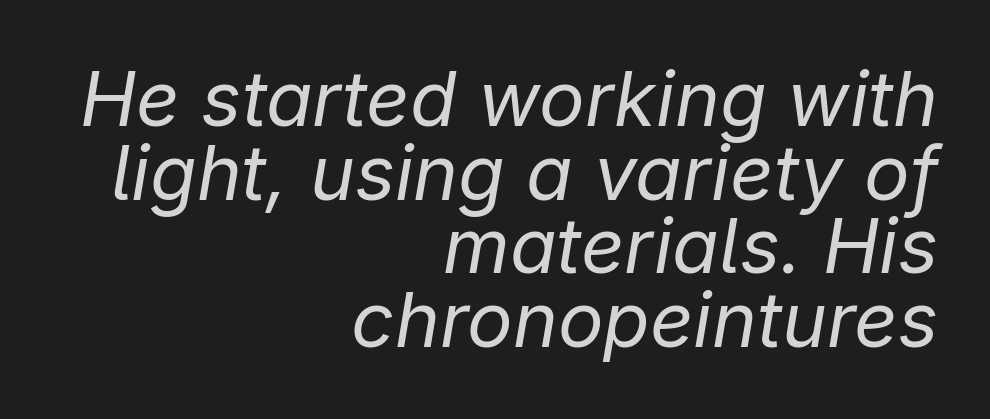
The image shows 76 px regular-weight type, italic (leaning right); set right-aligned, tight line spacing (0.97x), normal letter spacing, not underlined; low stroke contrast and a medium x-height.
